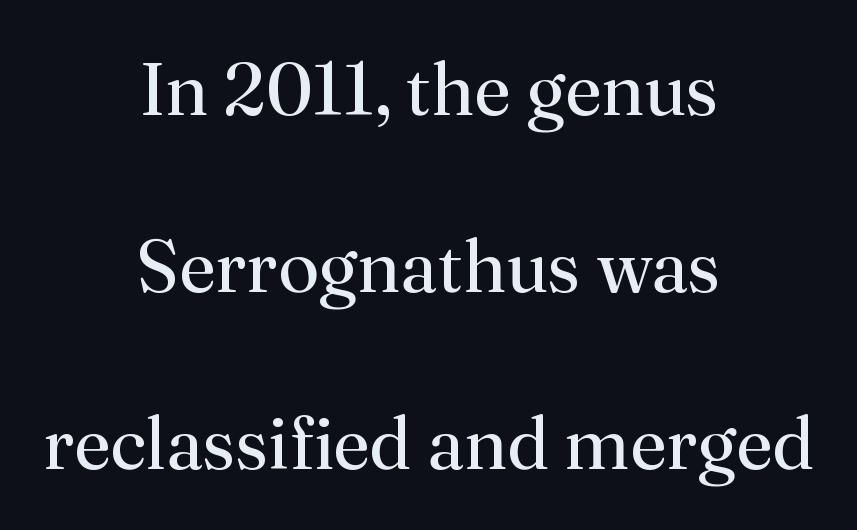
{"serif": "yes", "italic": "no", "bold": "no", "weight": "regular", "width": "normal", "stroke_contrast": "medium", "x_height": "small", "monospaced": "no", "underline": "no", "align": "center", "line_spacing": "loose", "line_spacing_ratio": 2.39, "letter_spacing": "normal", "letter_spacing_em": 0.0, "glyph_px": 74}
